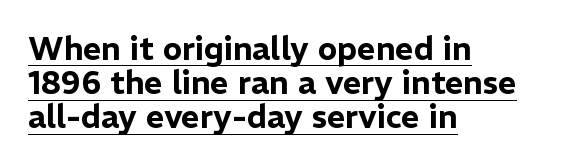
The image shows 32 px sans-serif type, upright; set left-aligned, tight line spacing (1.07x), normal letter spacing, underlined; low stroke contrast and a medium x-height.
